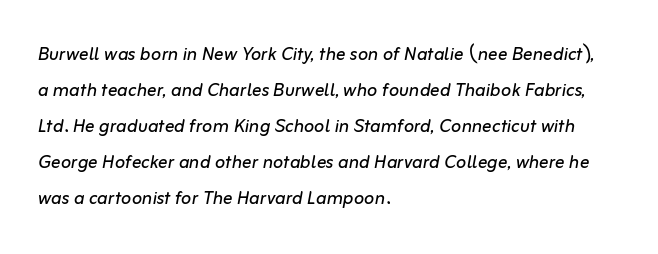
{"italic": "yes", "lean": "right", "slant_degrees": 10, "bold": "no", "underline": "no", "align": "left", "line_spacing": "normal", "line_spacing_ratio": 1.5, "letter_spacing": "normal", "letter_spacing_em": 0.0, "glyph_px": 24}
